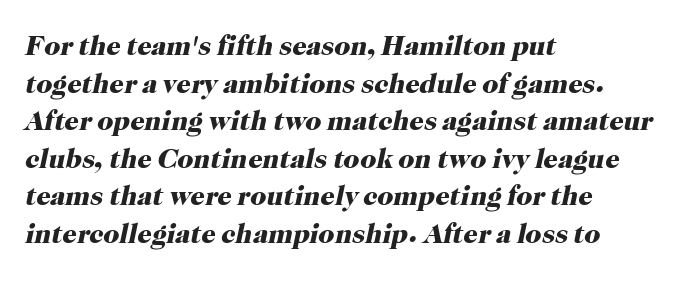
The image shows 28 px heavy serif type, italic (leaning right); set left-aligned, normal line spacing (1.34x), normal letter spacing, not underlined; high stroke contrast and a medium x-height.
